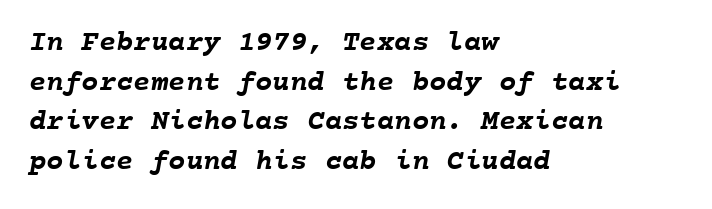
Note the uniform advance width — an 'i' takes as much space as an 'm'. Letters rest on an invisible, unmarked baseline. Notice how thick the strokes are: this is what a full bold looks like. The text block is weighted toward the left margin, trailing off unevenly rightward. Vertical spacing — default.
